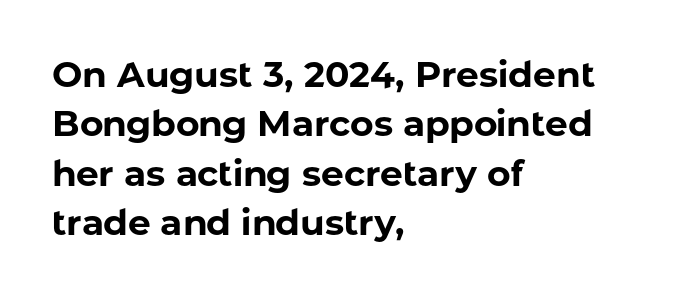
The image shows 36 px bold sans-serif type, upright; set left-aligned, normal line spacing (1.37x), normal letter spacing, not underlined; low stroke contrast and a medium x-height.
